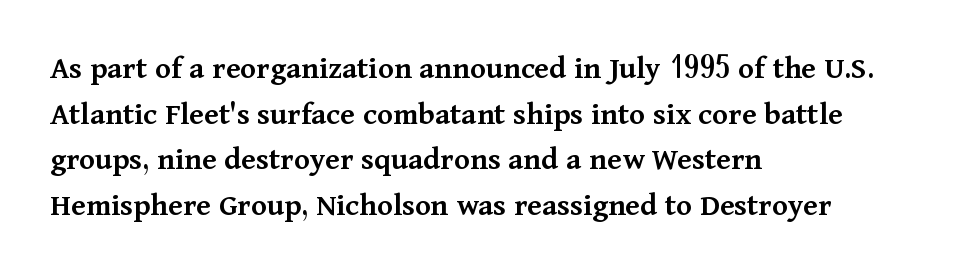
{"serif": "yes", "italic": "no", "bold": "semi", "weight": "semibold", "width": "normal", "stroke_contrast": "medium", "x_height": "medium", "monospaced": "no", "underline": "no", "align": "left", "line_spacing": "normal", "line_spacing_ratio": 1.38, "letter_spacing": "normal", "letter_spacing_em": 0.0, "glyph_px": 33}
